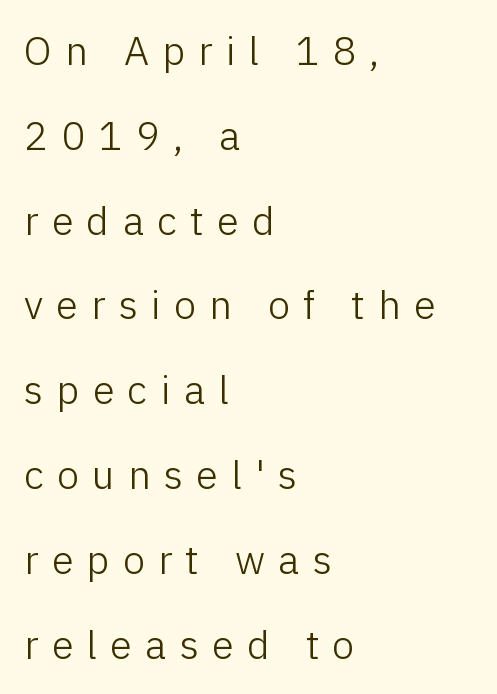
{"serif": "no", "italic": "no", "bold": "no", "weight": "light", "width": "normal", "stroke_contrast": "low", "x_height": "medium", "monospaced": "no", "underline": "no", "align": "left", "line_spacing": "loose", "line_spacing_ratio": 2.12, "letter_spacing": "wide", "letter_spacing_em": 0.33, "glyph_px": 40}
